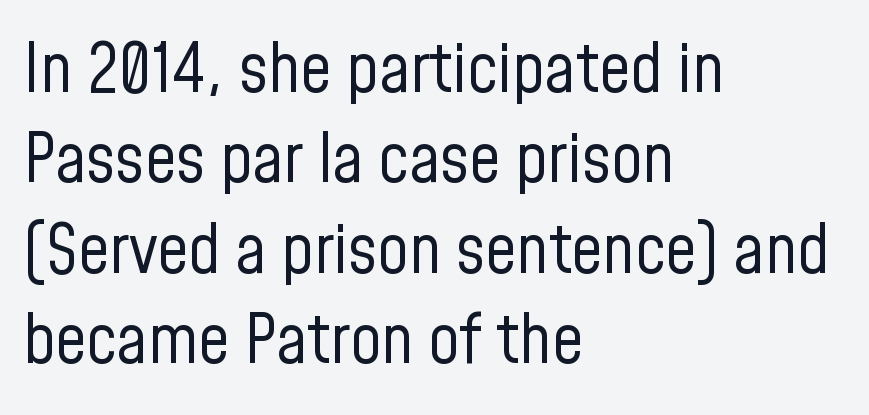
The image shows 69 px regular-weight, condensed sans-serif type, upright; set left-aligned, normal line spacing (1.31x), normal letter spacing, not underlined; low stroke contrast and a medium x-height.
